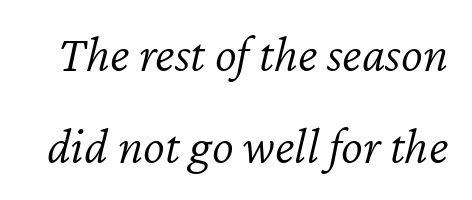
Q: Is the text bold? A: No.
Q: Is the text italic (slanted)? A: Yes, it leans right by about 12 degrees.
Q: Is the text underlined? A: No.
Q: Is the spacing between letters normal or unusually wide? A: Normal.
Q: Width (condensed, normal, or wide)? A: Normal.
Q: Stroke contrast? A: Low.
Q: x-height? A: Medium.
Q: Monospaced? A: No.
